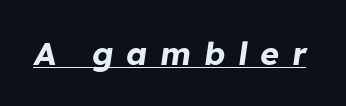
Q: Is the text bold? A: Yes.
Q: Is the text italic (slanted)? A: Yes, it leans right by about 8 degrees.
Q: Is the text underlined? A: Yes.
Q: Is the spacing between letters normal or unusually wide? A: Unusually wide.
Q: Width (condensed, normal, or wide)? A: Normal.
Q: Stroke contrast? A: Low.
Q: x-height? A: Medium.
Q: Monospaced? A: No.
